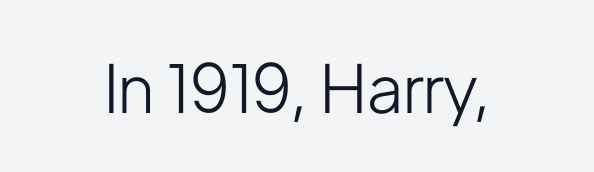
Q: Is the text bold? A: No.
Q: Is the text italic (slanted)? A: No, it is upright.
Q: Is the typeface a serif or a sans-serif typeface? A: Sans-serif.
Q: Is the text underlined? A: No.
Q: Is the spacing between letters normal or unusually wide? A: Normal.
Q: Width (condensed, normal, or wide)? A: Condensed.
Q: Stroke contrast? A: Low.
Q: x-height? A: Medium.
Q: Monospaced? A: No.
